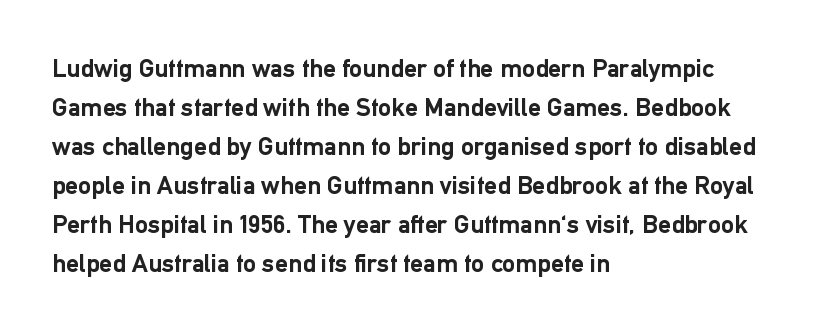
Q: Is the text bold? A: Yes.
Q: Is the text italic (slanted)? A: No, it is upright.
Q: Is the text underlined? A: No.
Q: How is the paragraph aligned? A: Left-aligned.
Q: Is the spacing between letters normal or unusually wide? A: Normal.
Q: Is the spacing between lines tight, normal or loose? A: Normal.
